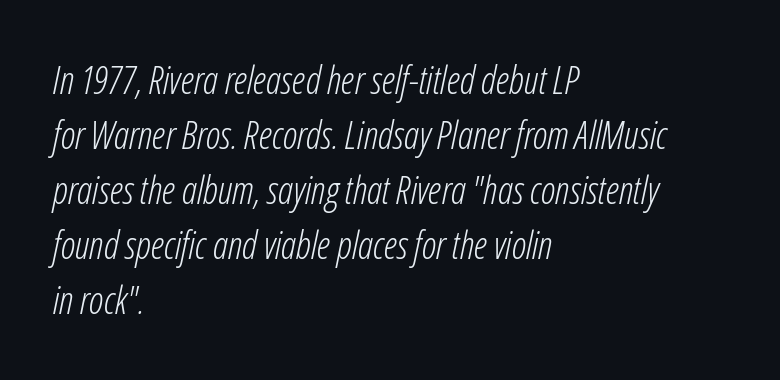
{"italic": "yes", "lean": "right", "slant_degrees": 12, "bold": "no", "weight": "light", "width": "condensed", "stroke_contrast": "low", "x_height": "medium", "monospaced": "no", "underline": "no", "align": "left", "line_spacing": "normal", "line_spacing_ratio": 1.45, "letter_spacing": "normal", "letter_spacing_em": 0.0, "glyph_px": 38}
